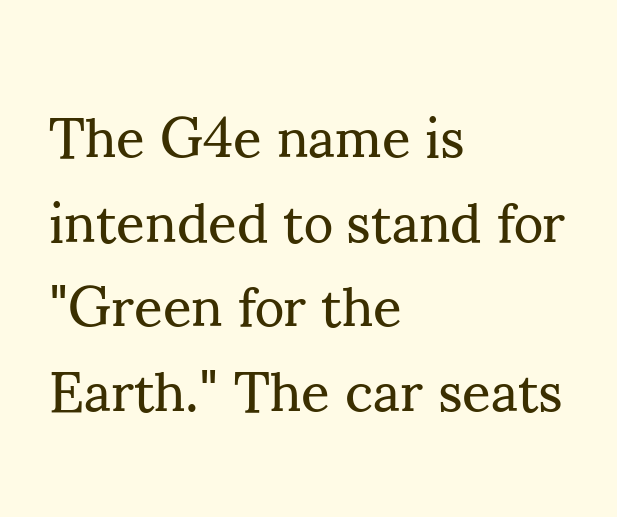
The image shows 56 px regular-weight serif type, upright; set left-aligned, normal line spacing (1.51x), normal letter spacing, not underlined; medium stroke contrast and a small x-height.
